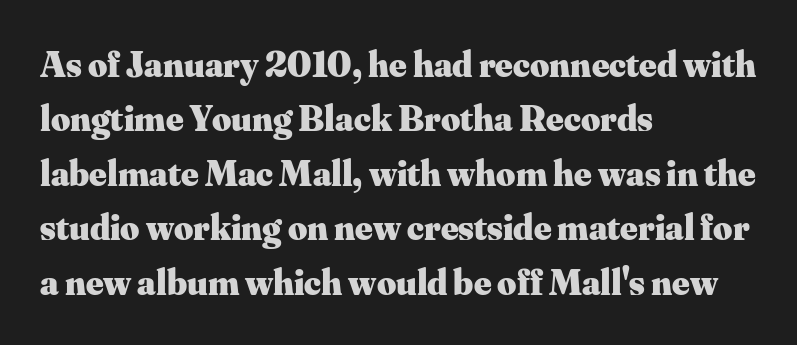
The image shows 37 px heavy serif type, upright; set left-aligned, normal line spacing (1.47x), normal letter spacing, not underlined; medium stroke contrast and a small x-height.
